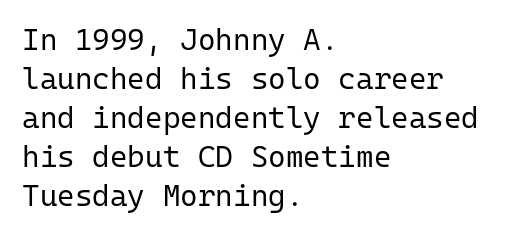
The image shows 30 px regular-weight sans-serif type, upright, monospaced; set left-aligned, normal line spacing (1.3x), normal letter spacing, not underlined; low stroke contrast and a medium x-height.
